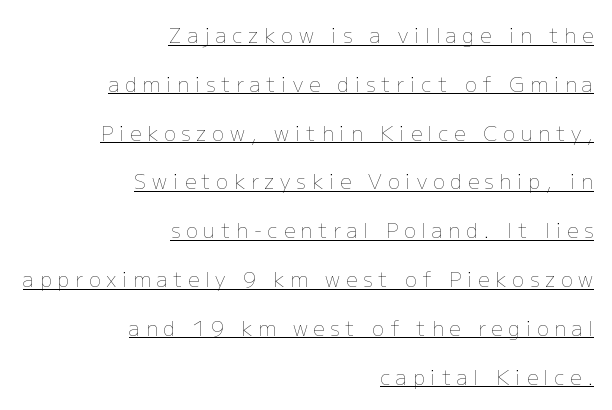
{"italic": "no", "bold": "no", "underline": "yes", "align": "right", "line_spacing": "loose", "line_spacing_ratio": 2.44, "letter_spacing": "wide", "letter_spacing_em": 0.29, "glyph_px": 20}
